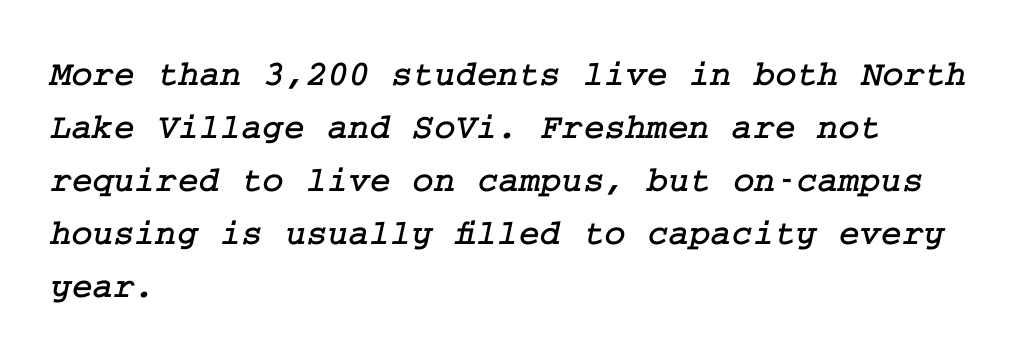
Q: Is the typeface a serif or a sans-serif typeface? A: Serif.
Q: Is the text underlined? A: No.
Q: How is the paragraph aligned? A: Left-aligned.
Q: Is the spacing between letters normal or unusually wide? A: Normal.
Q: Is the spacing between lines tight, normal or loose? A: Normal.
Q: Width (condensed, normal, or wide)? A: Normal.
Q: Stroke contrast? A: Low.
Q: x-height? A: Medium.
